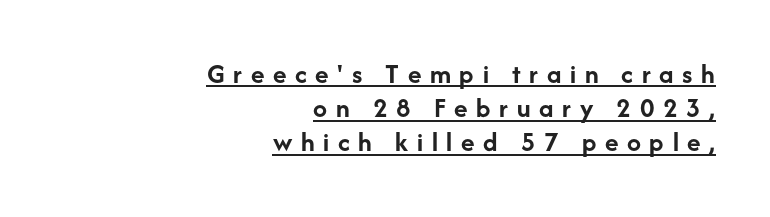
These lines have a slow, spaced-out rhythm from letter to letter. Ascenders rise straight up at ninety degrees. The rag falls on the left side of this text block. Decoration check: the copy is underlined.
